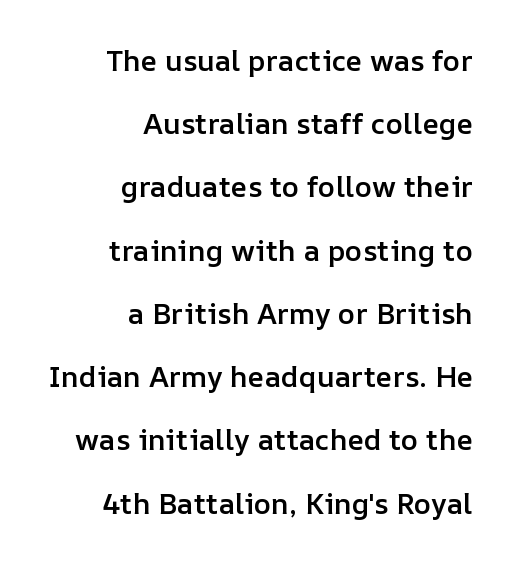
Q: Is the text bold? A: Semi-bold.
Q: Is the text italic (slanted)? A: No, it is upright.
Q: Is the text underlined? A: No.
Q: How is the paragraph aligned? A: Right-aligned.
Q: Is the spacing between letters normal or unusually wide? A: Normal.
Q: Is the spacing between lines tight, normal or loose? A: Loose.
Q: Width (condensed, normal, or wide)? A: Normal.
Q: Stroke contrast? A: Low.
Q: x-height? A: Medium.
Q: Monospaced? A: No.
